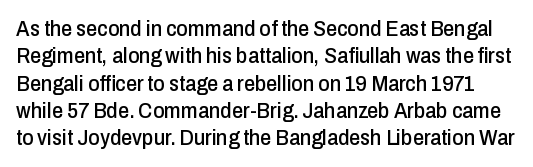
{"italic": "no", "underline": "no", "line_spacing_ratio": 1.24, "letter_spacing": "normal", "letter_spacing_em": 0.0, "glyph_px": 22}
